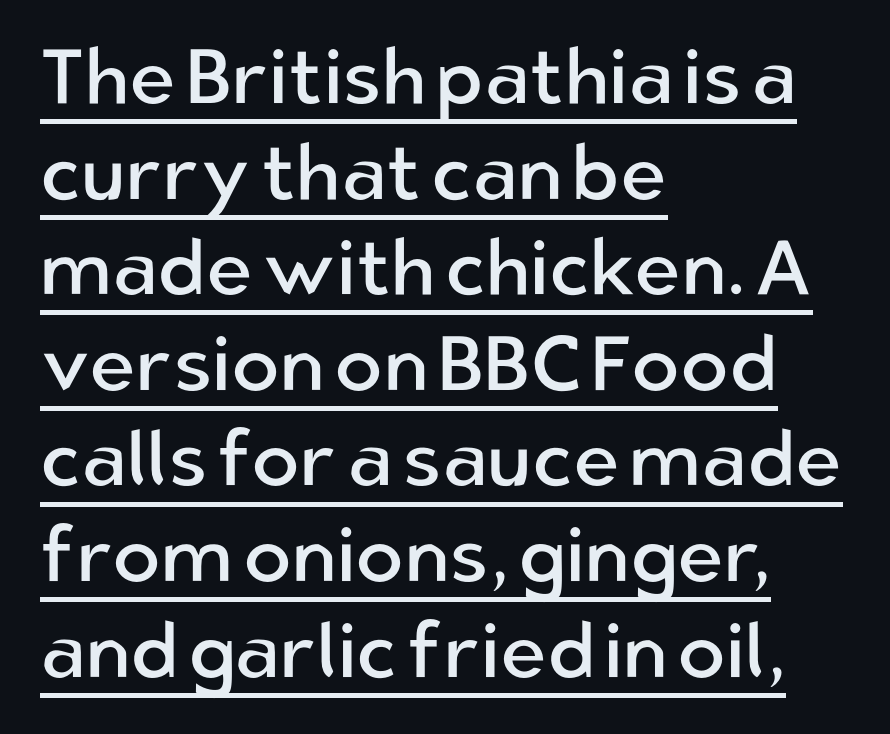
{"serif": "no", "italic": "no", "bold": "no", "weight": "regular", "width": "normal", "stroke_contrast": "low", "x_height": "medium", "monospaced": "no", "underline": "yes", "align": "left", "line_spacing_ratio": 1.21, "letter_spacing": "normal", "letter_spacing_em": 0.0, "glyph_px": 79}
